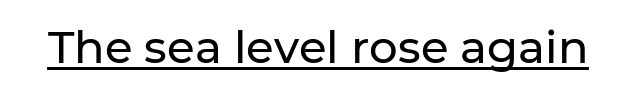
{"serif": "no", "italic": "no", "width": "normal", "stroke_contrast": "low", "x_height": "medium", "monospaced": "no", "underline": "yes", "letter_spacing": "normal", "letter_spacing_em": 0.0, "glyph_px": 45}
